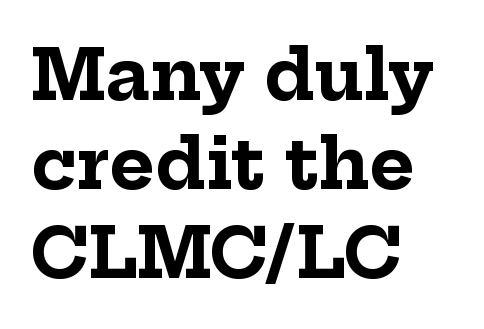
The image shows 69 px bold serif type, upright; set left-aligned, normal line spacing (1.29x), normal letter spacing, not underlined; low stroke contrast and a medium x-height.
